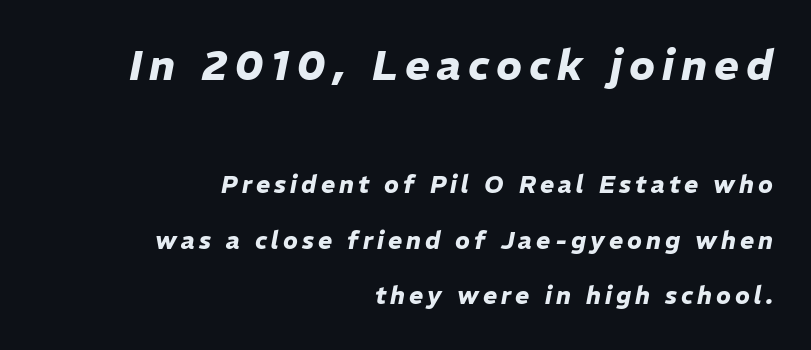
The paragraph has a hard right edge and a soft left edge. The vertical gap from one line to the next is large. Is the type bold? Yes — the strokes are clearly thick and heavy. Varying glyph widths throughout — classic text-font behaviour. Bigger letters appear in the top chunk; the bottom chunk is reduced.
